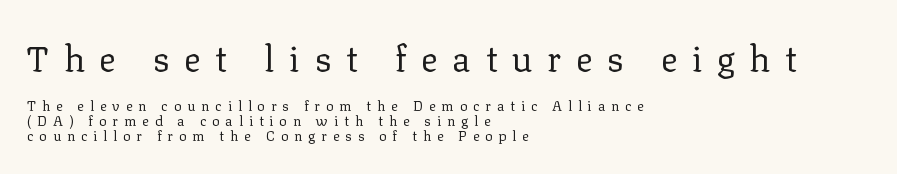
The image shows 35 px regular-weight serif type, upright; set left-aligned, tight line spacing (1.08x), unusually wide letter spacing (+0.42 em), not underlined; the first (top) block is 2.5x larger; low stroke contrast and a medium x-height.
